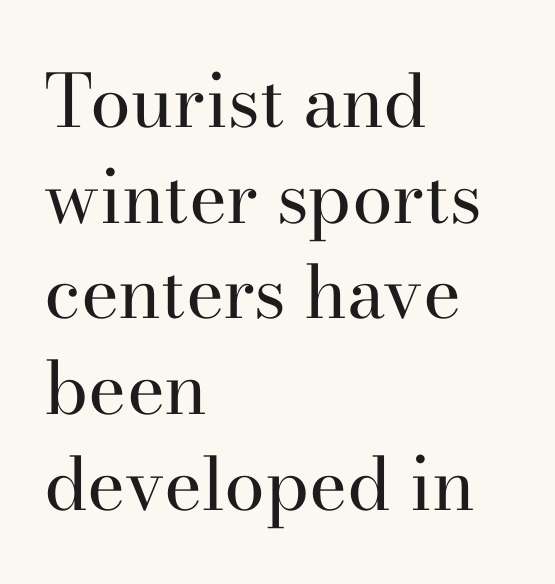
Character widths vary here, with narrow letters taking less room than wide ones. Stroke mass is kept to a normal reading level or below. These lines are composed in type with serifs. This sample uses plain, unmodified letter spacing. The rendering anchors every line to the left-hand side.
